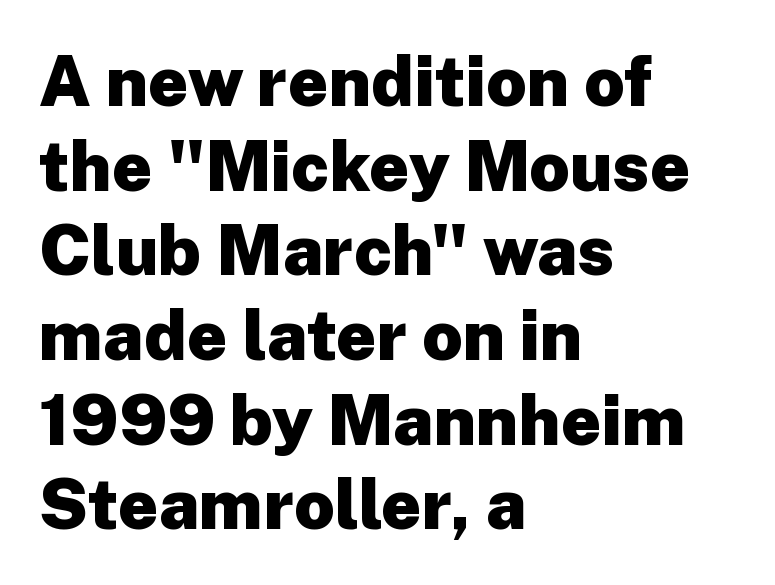
Q: Is the text bold? A: Yes.
Q: Is the text italic (slanted)? A: No, it is upright.
Q: Is the typeface a serif or a sans-serif typeface? A: Sans-serif.
Q: Is the text underlined? A: No.
Q: How is the paragraph aligned? A: Left-aligned.
Q: Is the spacing between letters normal or unusually wide? A: Normal.
Q: Width (condensed, normal, or wide)? A: Normal.
Q: Stroke contrast? A: Low.
Q: x-height? A: Medium.
Q: Monospaced? A: No.
